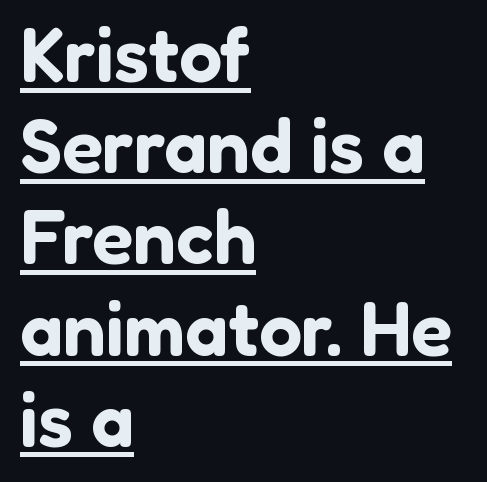
The image shows 76 px sans-serif type, upright; set left-aligned, line spacing 1.2x, normal letter spacing, underlined; low stroke contrast and a medium x-height.
